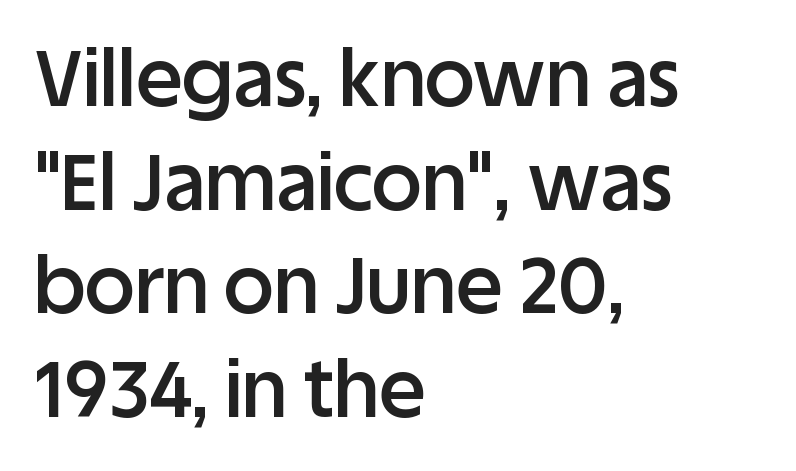
{"serif": "no", "italic": "no", "bold": "semi", "weight": "semibold", "width": "normal", "stroke_contrast": "low", "x_height": "large", "monospaced": "no", "underline": "no", "align": "left", "line_spacing": "normal", "line_spacing_ratio": 1.33, "letter_spacing": "normal", "letter_spacing_em": 0.0, "glyph_px": 78}
